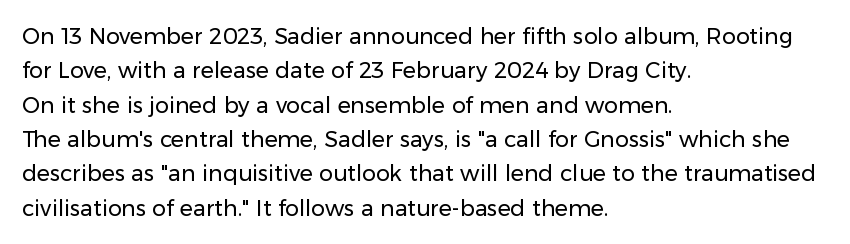
The specimen reads as upright at a glance. Is the stroke heavy? The answer is a plain regular-or-lighter. Clear beneath every line of the passage. Notice how descenders clear the ascenders below comfortably — that's standard leading.
